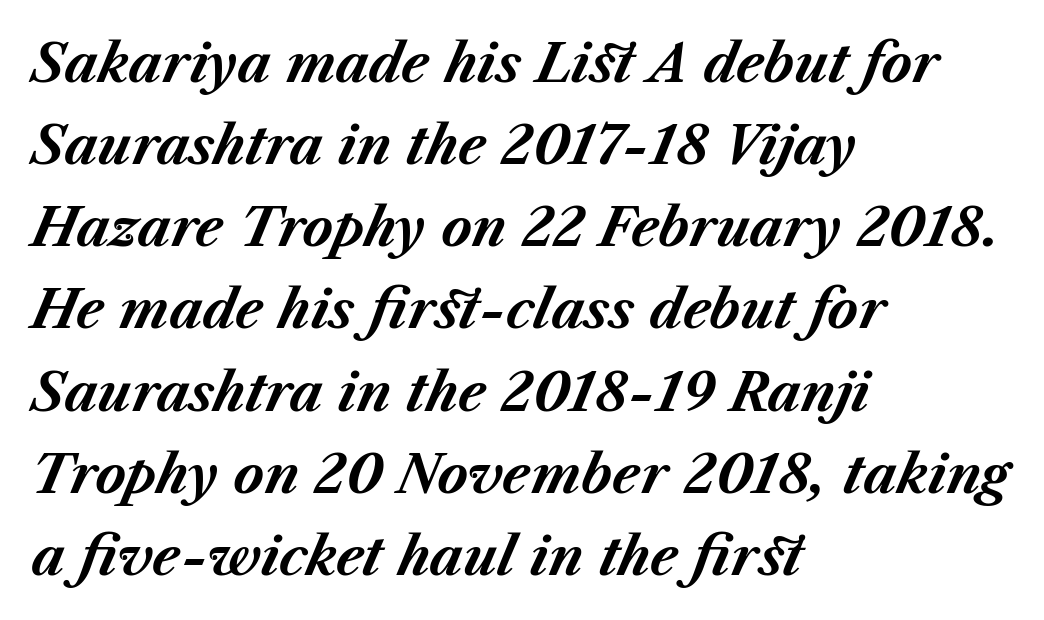
The image shows 52 px bold type, italic (leaning right); set left-aligned, normal line spacing (1.58x), normal letter spacing, not underlined; medium stroke contrast and a medium x-height.
